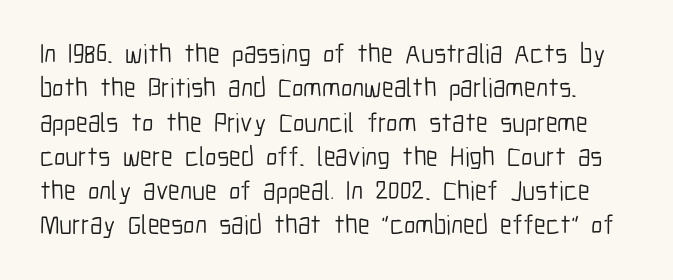
The image shows 27 px text type, upright; set normal line spacing (1.27x), normal letter spacing, not underlined.
